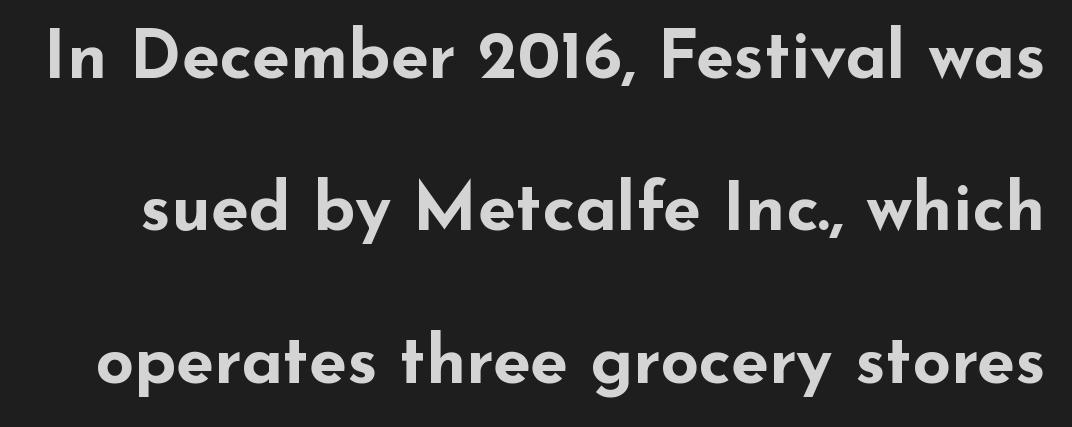
Q: Is the text bold? A: Yes.
Q: Is the text italic (slanted)? A: No, it is upright.
Q: Is the typeface a serif or a sans-serif typeface? A: Sans-serif.
Q: Is the text underlined? A: No.
Q: Is the spacing between letters normal or unusually wide? A: Normal.
Q: Is the spacing between lines tight, normal or loose? A: Loose.
Q: Width (condensed, normal, or wide)? A: Wide.
Q: Stroke contrast? A: Low.
Q: x-height? A: Small.
Q: Monospaced? A: No.
